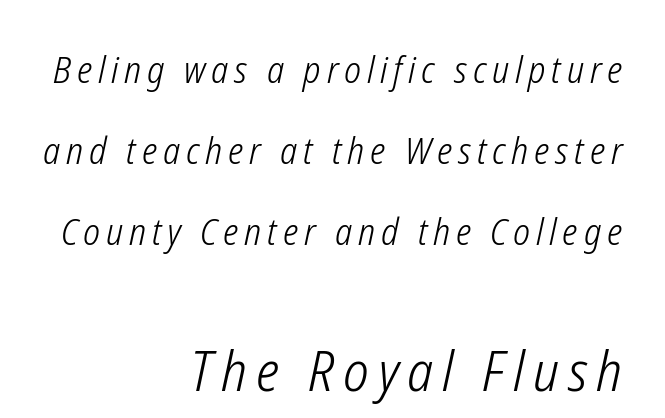
Is the block centered? No — it sits flush against the right margin. You can tell it's italic because the verticals aren't actually vertical. If you measured baseline to baseline, you'd find a long distance. Descender tails drop into unmarked territory.
